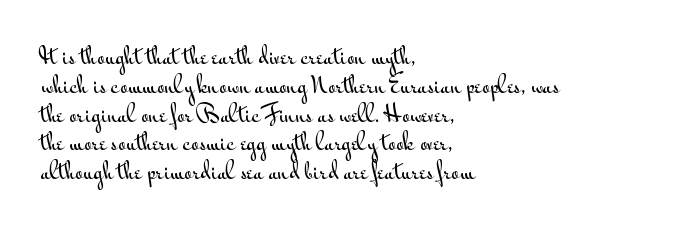
The image shows 21 px text type; set left-aligned, normal line spacing (1.37x), normal letter spacing, not underlined.
